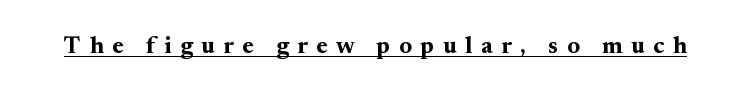
Q: Is the text bold? A: Yes.
Q: Is the text italic (slanted)? A: No, it is upright.
Q: Is the text underlined? A: Yes.
Q: Is the spacing between letters normal or unusually wide? A: Unusually wide.
